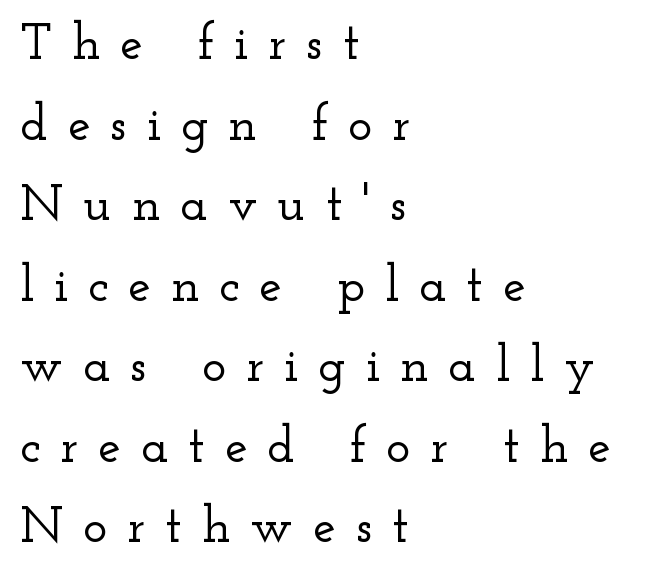
Q: Is the text italic (slanted)? A: No, it is upright.
Q: Is the typeface a serif or a sans-serif typeface? A: Serif.
Q: Is the text underlined? A: No.
Q: How is the paragraph aligned? A: Left-aligned.
Q: Is the spacing between letters normal or unusually wide? A: Unusually wide.
Q: Is the spacing between lines tight, normal or loose? A: Normal.
Q: Width (condensed, normal, or wide)? A: Wide.
Q: Stroke contrast? A: Low.
Q: x-height? A: Small.
Q: Monospaced? A: No.
